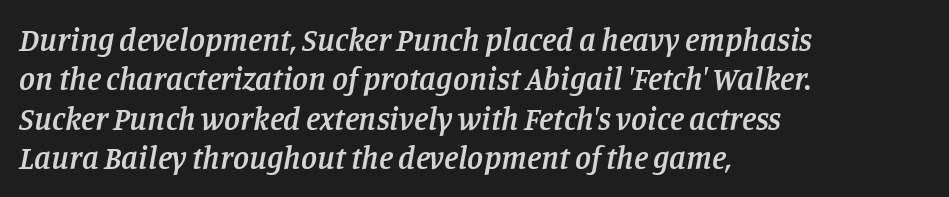
The image shows 32 px semibold serif type, italic (leaning right); set left-aligned, line spacing 1.23x, normal letter spacing, not underlined; low stroke contrast and a large x-height.
